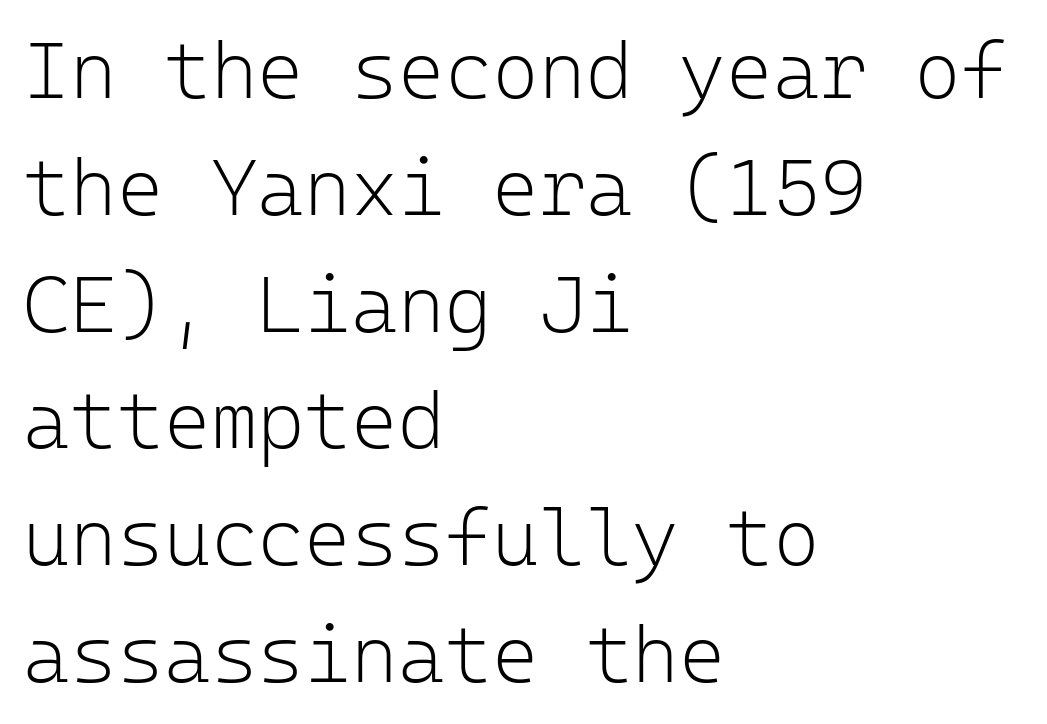
{"serif": "no", "italic": "no", "bold": "no", "weight": "light", "width": "normal", "stroke_contrast": "low", "x_height": "medium", "monospaced": "yes", "underline": "no", "align": "left", "line_spacing": "normal", "line_spacing_ratio": 1.46, "letter_spacing": "normal", "letter_spacing_em": 0.0, "glyph_px": 80}
